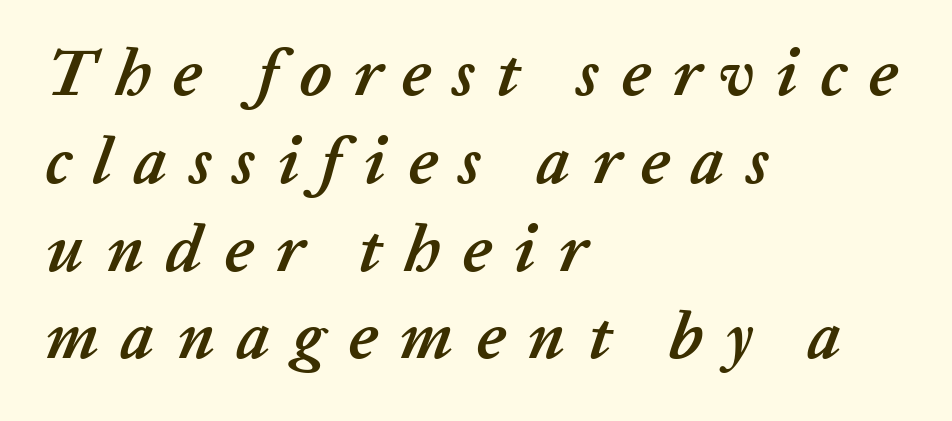
Style check: oblique. You could not count columns in this text — the font is proportionally spaced. If you measured baseline to baseline, you'd find a middling distance. The baseline area is clear. Notice how the passage keeps a crisp vertical edge on the left only.
